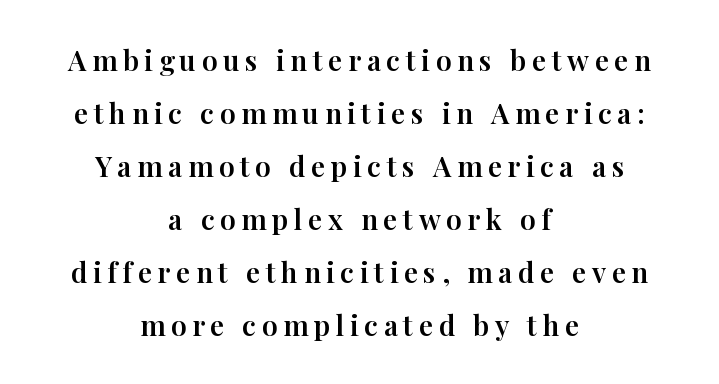
Q: Is the text italic (slanted)? A: No, it is upright.
Q: Is the typeface a serif or a sans-serif typeface? A: Serif.
Q: Is the text underlined? A: No.
Q: How is the paragraph aligned? A: Centered.
Q: Is the spacing between letters normal or unusually wide? A: Unusually wide.
Q: Width (condensed, normal, or wide)? A: Normal.
Q: Stroke contrast? A: High.
Q: x-height? A: Medium.
Q: Monospaced? A: No.
